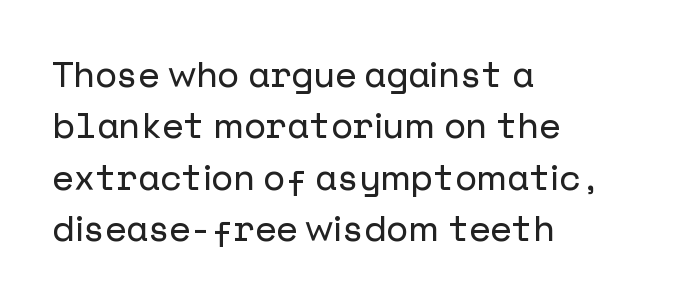
Q: Is the text italic (slanted)? A: No, it is upright.
Q: Is the typeface a serif or a sans-serif typeface? A: Sans-serif.
Q: Is the text underlined? A: No.
Q: How is the paragraph aligned? A: Left-aligned.
Q: Is the spacing between letters normal or unusually wide? A: Normal.
Q: Is the spacing between lines tight, normal or loose? A: Normal.
Q: Width (condensed, normal, or wide)? A: Normal.
Q: Stroke contrast? A: Low.
Q: x-height? A: Medium.
